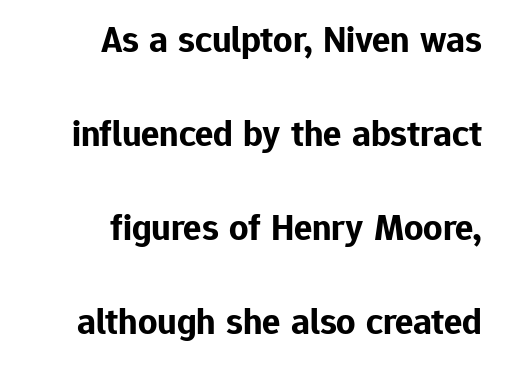
Q: Is the text bold? A: Yes.
Q: Is the text italic (slanted)? A: No, it is upright.
Q: Is the typeface a serif or a sans-serif typeface? A: Sans-serif.
Q: Is the text underlined? A: No.
Q: Is the spacing between letters normal or unusually wide? A: Normal.
Q: Is the spacing between lines tight, normal or loose? A: Loose.
Q: Width (condensed, normal, or wide)? A: Normal.
Q: Stroke contrast? A: Low.
Q: x-height? A: Medium.
Q: Monospaced? A: No.
